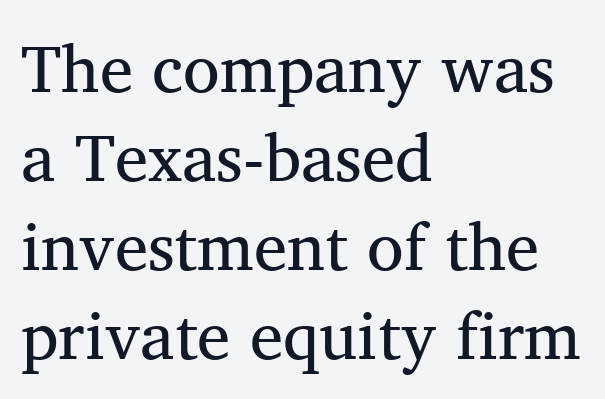
Q: Is the text bold? A: No.
Q: Is the text italic (slanted)? A: No, it is upright.
Q: Is the typeface a serif or a sans-serif typeface? A: Serif.
Q: Is the text underlined? A: No.
Q: How is the paragraph aligned? A: Left-aligned.
Q: Is the spacing between letters normal or unusually wide? A: Normal.
Q: Is the spacing between lines tight, normal or loose? A: Normal.
Q: Width (condensed, normal, or wide)? A: Normal.
Q: Stroke contrast? A: Medium.
Q: x-height? A: Medium.
Q: Monospaced? A: No.
